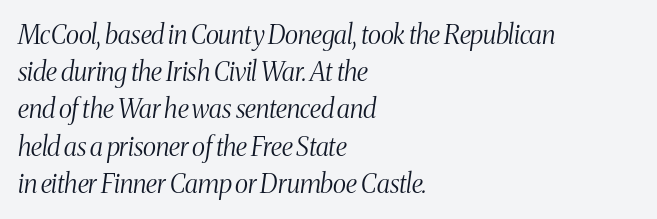
Q: Is the text bold? A: No.
Q: Is the text italic (slanted)? A: Yes, it leans right by about 8 degrees.
Q: Is the text underlined? A: No.
Q: How is the paragraph aligned? A: Left-aligned.
Q: Is the spacing between letters normal or unusually wide? A: Normal.
Q: Is the spacing between lines tight, normal or loose? A: Normal.
